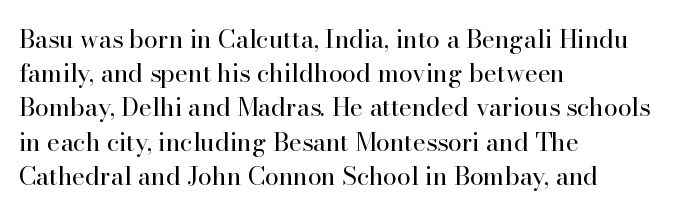
The image shows 25 px text type, upright; set left-aligned, normal line spacing (1.37x), normal letter spacing, not underlined.
